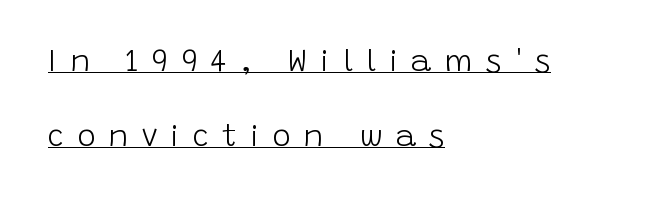
{"serif": "no", "italic": "no", "bold": "no", "weight": "light", "width": "normal", "stroke_contrast": "low", "x_height": "large", "monospaced": "no", "underline": "yes", "align": "left", "line_spacing": "loose", "line_spacing_ratio": 2.41, "letter_spacing": "wide", "letter_spacing_em": 0.42, "glyph_px": 31}
